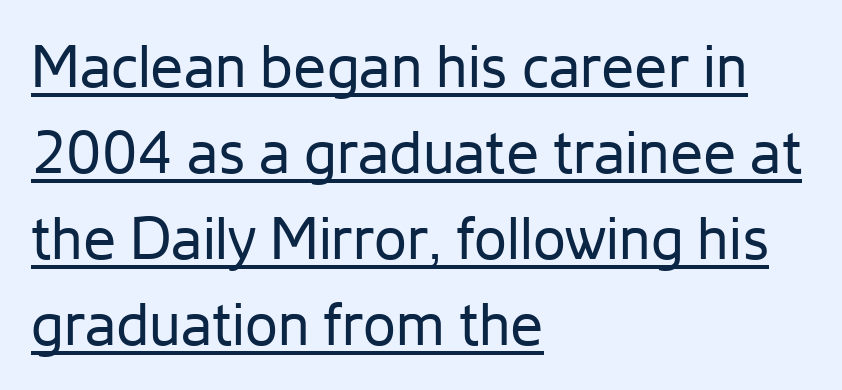
Q: Is the text bold? A: No.
Q: Is the text italic (slanted)? A: No, it is upright.
Q: Is the typeface a serif or a sans-serif typeface? A: Sans-serif.
Q: Is the text underlined? A: Yes.
Q: How is the paragraph aligned? A: Left-aligned.
Q: Is the spacing between letters normal or unusually wide? A: Normal.
Q: Is the spacing between lines tight, normal or loose? A: Normal.
Q: Width (condensed, normal, or wide)? A: Normal.
Q: Stroke contrast? A: Low.
Q: x-height? A: Medium.
Q: Monospaced? A: No.
